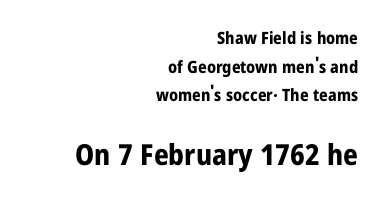
No feet cap the strokes, marking this as sans-serif type. The gaps between neighbouring characters are ordinary and unremarkable. Larger block? The one below; the one above is distinctly smaller. The leading is moderate, giving the passage an even texture. The face used here is proportionally spaced, like ordinary book or web type.
